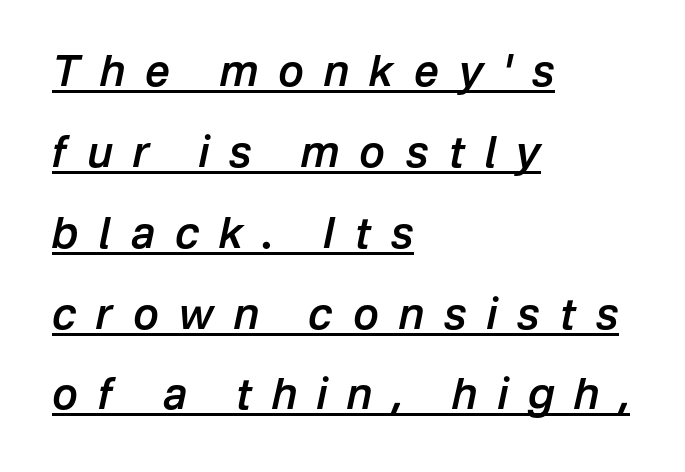
The image shows 43 px semibold type, italic (leaning right); set left-aligned, line spacing 1.88x, unusually wide letter spacing (+0.47 em), underlined; low stroke contrast and a medium x-height.
